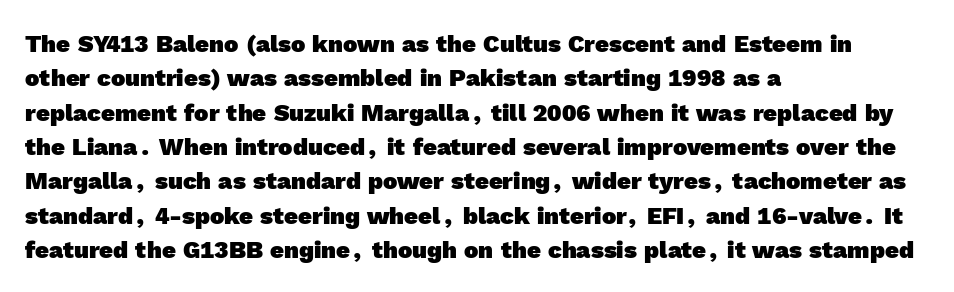
Q: Is the text bold? A: Yes.
Q: Is the text underlined? A: No.
Q: How is the paragraph aligned? A: Left-aligned.
Q: Is the spacing between letters normal or unusually wide? A: Normal.
Q: Is the spacing between lines tight, normal or loose? A: Normal.
